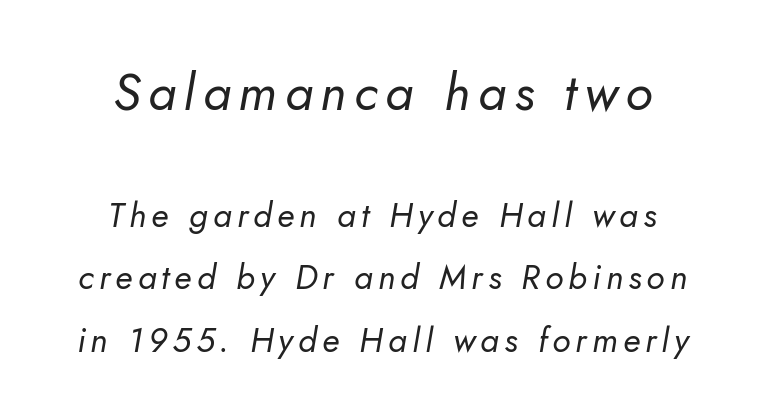
The image shows 51 px regular-weight sans-serif type; set centered, line spacing 1.84x, not underlined; the first (top) block is 1.5x larger; low stroke contrast and a small x-height.
